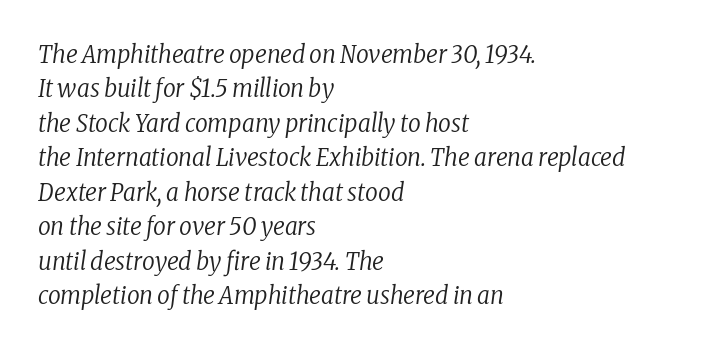
Q: Is the text bold? A: No.
Q: Is the text italic (slanted)? A: Yes, it leans right by about 8 degrees.
Q: Is the text underlined? A: No.
Q: How is the paragraph aligned? A: Left-aligned.
Q: Is the spacing between letters normal or unusually wide? A: Normal.
Q: Is the spacing between lines tight, normal or loose? A: Normal.
